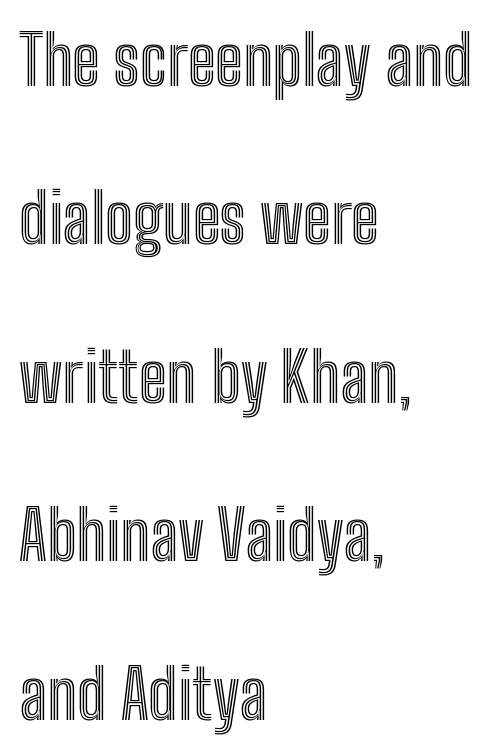
The image shows 68 px condensed type, upright; set left-aligned, loose line spacing (2.33x), normal letter spacing, not underlined; a medium x-height.
